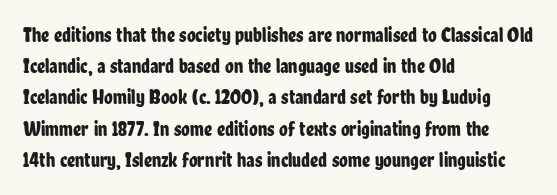
You could call the tracking neutral — neither tight nor loose. No italicization has been applied; the sample stays upright. Just letters on the line, the space beneath them empty. Compared with typical paragraphs, the rows here are spaced about the same.
